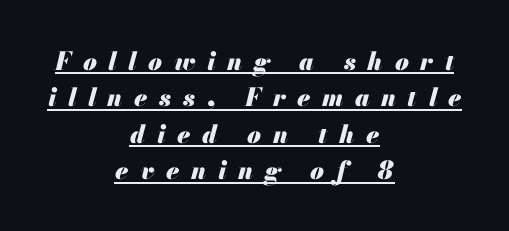
The image shows 25 px bold type, italic (leaning right); set centered, normal line spacing (1.46x), unusually wide letter spacing (+0.47 em), underlined.
